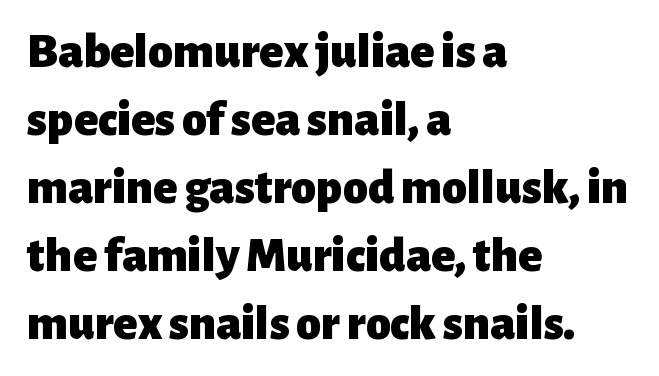
Q: Is the text bold? A: Yes.
Q: Is the text italic (slanted)? A: No, it is upright.
Q: Is the typeface a serif or a sans-serif typeface? A: Sans-serif.
Q: Is the text underlined? A: No.
Q: How is the paragraph aligned? A: Left-aligned.
Q: Is the spacing between letters normal or unusually wide? A: Normal.
Q: Is the spacing between lines tight, normal or loose? A: Normal.
Q: Width (condensed, normal, or wide)? A: Normal.
Q: Stroke contrast? A: Low.
Q: x-height? A: Medium.
Q: Monospaced? A: No.
